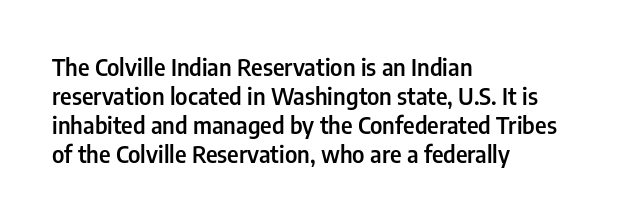
The image shows 23 px text type, upright; set left-aligned, normal line spacing (1.26x), normal letter spacing, not underlined.
